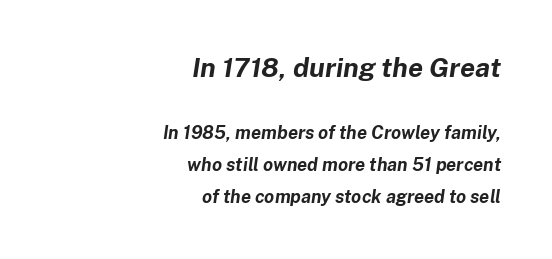
The image shows 27 px bold type, italic (leaning right); set right-aligned, line spacing 1.78x, normal letter spacing, not underlined; the first (top) block is 1.5x larger.
